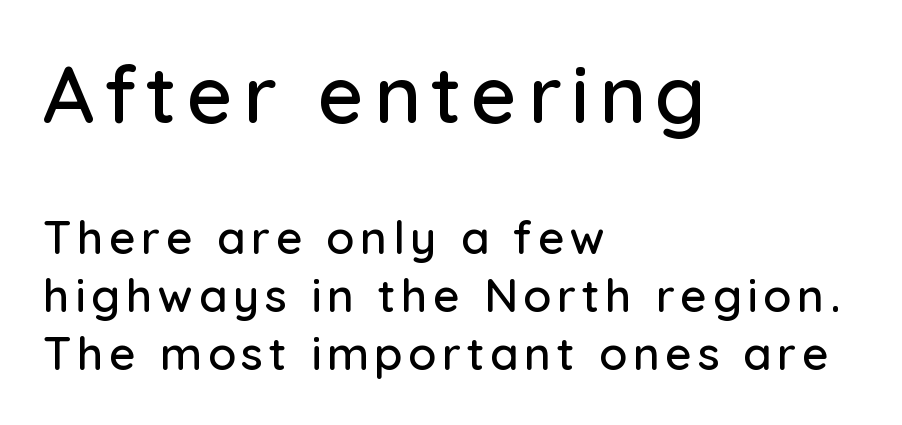
Reading down the block, your eye returns to a fixed left position each line. Grotesque or geometric, the face here clearly has no serifs. You could not count columns in this text — the font is proportionally spaced. Whoever set this made the first block the dominant, larger element. Whoever set this chose a conventional vertical rhythm.
